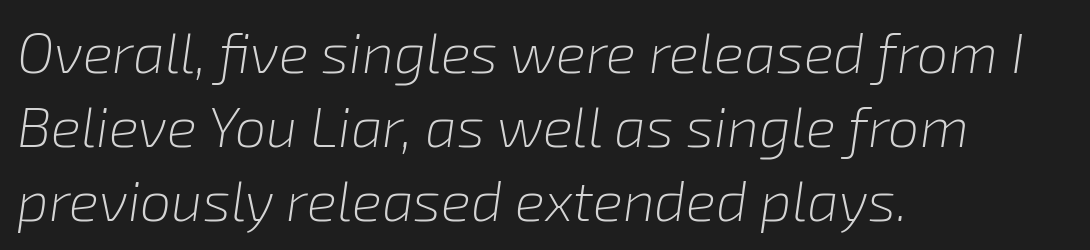
{"italic": "yes", "lean": "right", "slant_degrees": 8, "bold": "no", "weight": "light", "width": "normal", "stroke_contrast": "low", "x_height": "medium", "monospaced": "no", "underline": "no", "align": "left", "line_spacing": "normal", "line_spacing_ratio": 1.32, "letter_spacing": "normal", "letter_spacing_em": 0.0, "glyph_px": 56}
